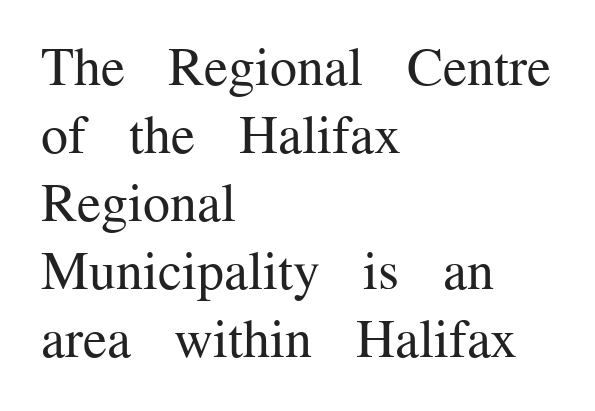
{"serif": "yes", "italic": "no", "bold": "no", "weight": "regular", "width": "normal", "stroke_contrast": "medium", "x_height": "medium", "monospaced": "no", "underline": "no", "align": "left", "line_spacing": "normal", "line_spacing_ratio": 1.26, "letter_spacing": "normal", "letter_spacing_em": 0.0, "glyph_px": 54}
